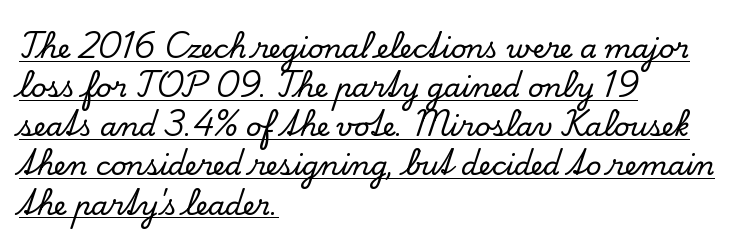
Q: Is the text italic (slanted)? A: Yes.
Q: Is the text underlined? A: Yes.
Q: How is the paragraph aligned? A: Left-aligned.
Q: Is the spacing between letters normal or unusually wide? A: Normal.
Q: Is the spacing between lines tight, normal or loose? A: Normal.
